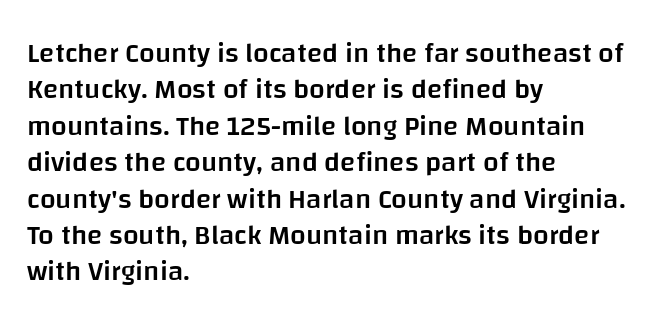
Q: Is the text bold? A: Semi-bold.
Q: Is the text italic (slanted)? A: No, it is upright.
Q: Is the typeface a serif or a sans-serif typeface? A: Sans-serif.
Q: Is the text underlined? A: No.
Q: How is the paragraph aligned? A: Left-aligned.
Q: Is the spacing between letters normal or unusually wide? A: Normal.
Q: Is the spacing between lines tight, normal or loose? A: Normal.
Q: Width (condensed, normal, or wide)? A: Normal.
Q: Stroke contrast? A: Low.
Q: x-height? A: Large.
Q: Monospaced? A: No.
